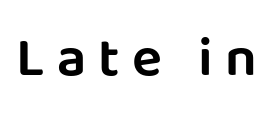
The image shows 56 px sans-serif type, upright; set unusually wide letter spacing (+0.22 em), not underlined; low stroke contrast and a large x-height.
